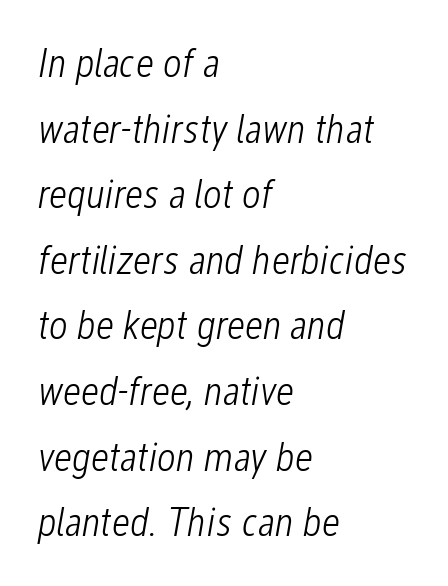
Q: Is the text bold? A: No.
Q: Is the text italic (slanted)? A: Yes, it leans right by about 12 degrees.
Q: Is the text underlined? A: No.
Q: How is the paragraph aligned? A: Left-aligned.
Q: Is the spacing between letters normal or unusually wide? A: Normal.
Q: Is the spacing between lines tight, normal or loose? A: Normal.
Q: Width (condensed, normal, or wide)? A: Condensed.
Q: Stroke contrast? A: Low.
Q: x-height? A: Medium.
Q: Monospaced? A: No.
